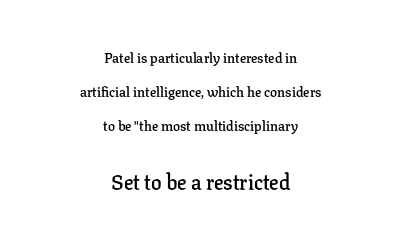
Q: Is the text bold? A: Semi-bold.
Q: Is the text italic (slanted)? A: No, it is upright.
Q: Is the text underlined? A: No.
Q: How is the paragraph aligned? A: Centered.
Q: Is the spacing between letters normal or unusually wide? A: Normal.
Q: Is the spacing between lines tight, normal or loose? A: Loose.
Q: Which block of text is set in a larger size, the first (top) or the second (bottom)? A: The second (bottom) one.
